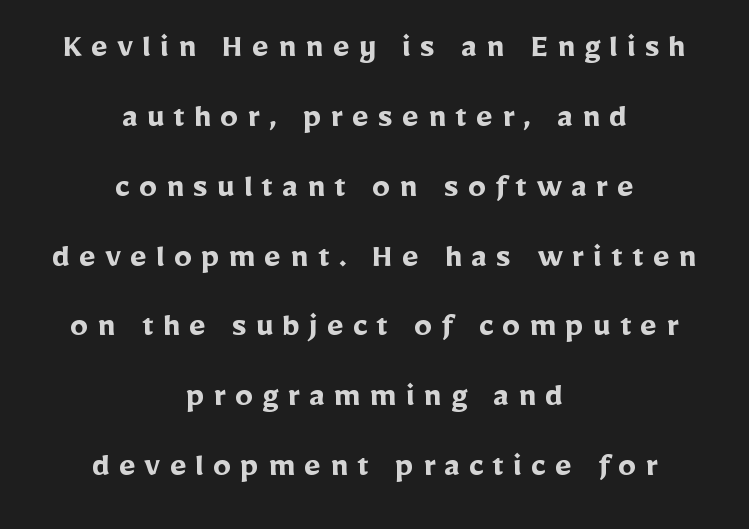
In CSS terms this would be text-align: center. Look at the bottom of the vertical strokes: they stop flat, with no serifs. The type sits square on the baseline with zero lean. Every letter is thick-stroked: bold, no question. Proportional: the letters do not fall into vertical columns.
